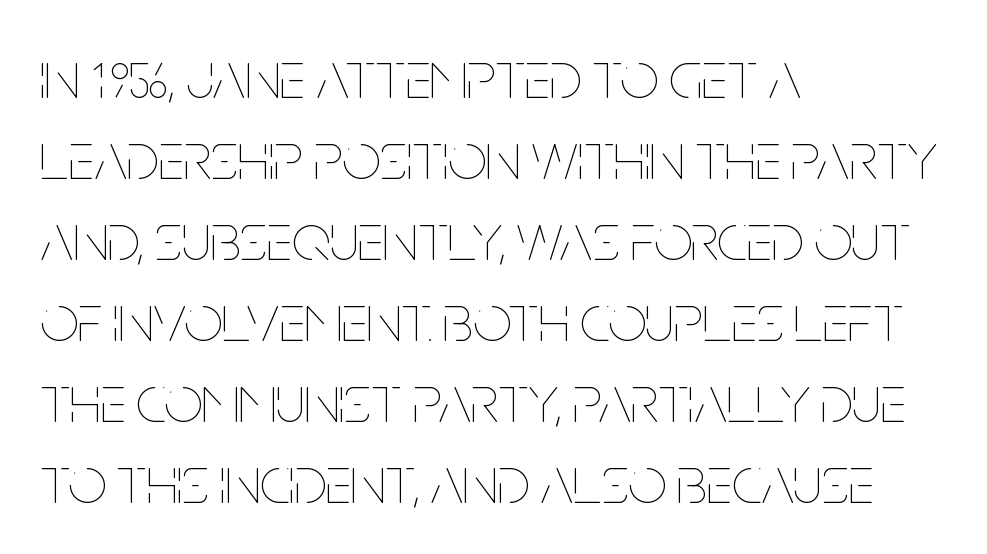
{"italic": "no", "bold": "no", "weight": "thin", "width": "condensed", "stroke_contrast": "low", "x_height": "large", "monospaced": "no", "underline": "no", "align": "left", "line_spacing_ratio": 1.21, "letter_spacing": "normal", "letter_spacing_em": 0.0, "glyph_px": 67}
